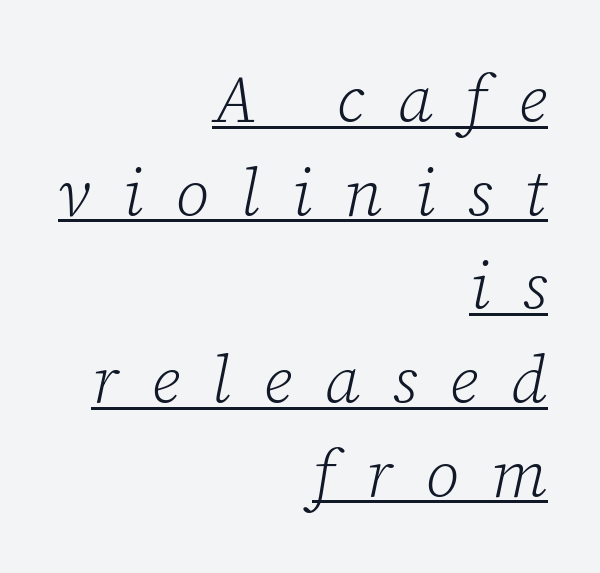
The image shows 66 px light serif type, italic (leaning right); set right-aligned, normal line spacing (1.42x), unusually wide letter spacing (+0.49 em), underlined; low stroke contrast and a medium x-height.
